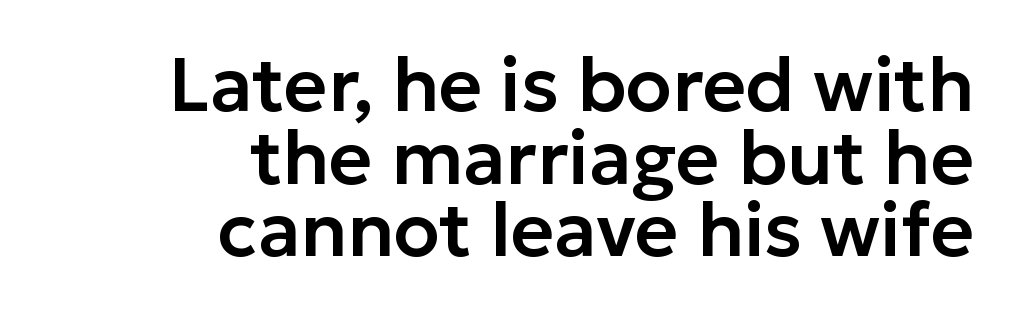
Q: Is the text italic (slanted)? A: No, it is upright.
Q: Is the typeface a serif or a sans-serif typeface? A: Sans-serif.
Q: Is the text underlined? A: No.
Q: How is the paragraph aligned? A: Right-aligned.
Q: Is the spacing between letters normal or unusually wide? A: Normal.
Q: Is the spacing between lines tight, normal or loose? A: Tight.
Q: Width (condensed, normal, or wide)? A: Normal.
Q: Stroke contrast? A: Low.
Q: x-height? A: Medium.
Q: Monospaced? A: No.
